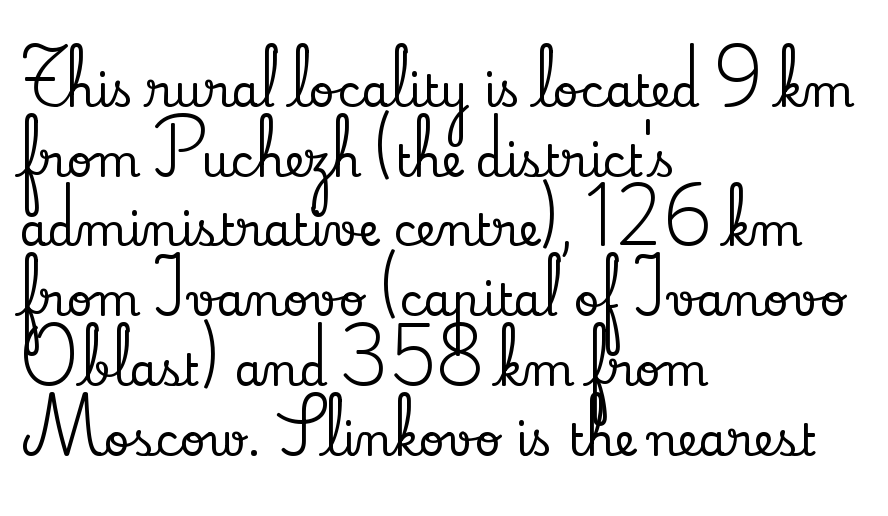
Q: Is the text italic (slanted)? A: No, it is upright.
Q: Is the typeface a serif or a sans-serif typeface? A: Serif.
Q: Is the text underlined? A: No.
Q: How is the paragraph aligned? A: Left-aligned.
Q: Is the spacing between letters normal or unusually wide? A: Normal.
Q: Is the spacing between lines tight, normal or loose? A: Normal.
Q: Width (condensed, normal, or wide)? A: Normal.
Q: Stroke contrast? A: Low.
Q: x-height? A: Small.
Q: Monospaced? A: No.
